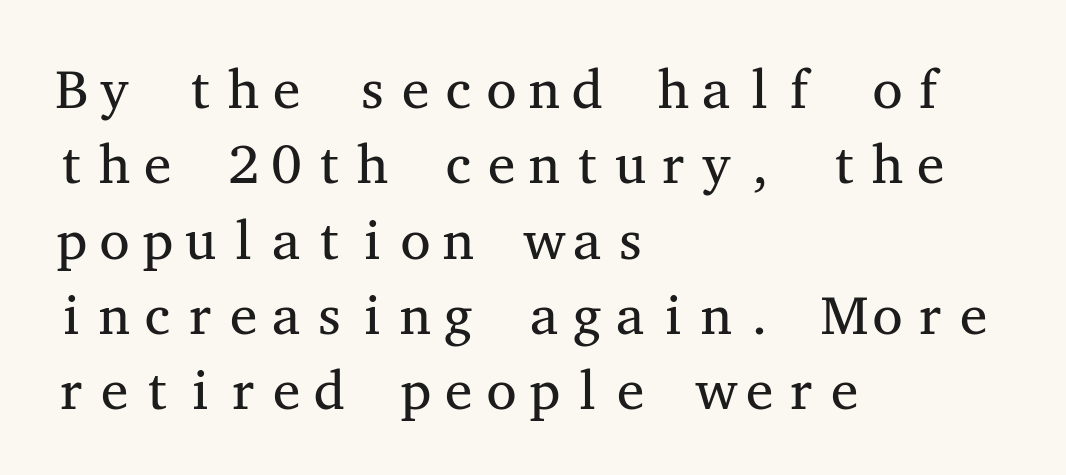
{"serif": "yes", "italic": "no", "bold": "no", "weight": "regular", "width": "wide", "stroke_contrast": "medium", "x_height": "medium", "monospaced": "yes", "underline": "no", "align": "left", "line_spacing": "normal", "line_spacing_ratio": 1.37, "letter_spacing": "normal", "letter_spacing_em": 0.0, "glyph_px": 55}
